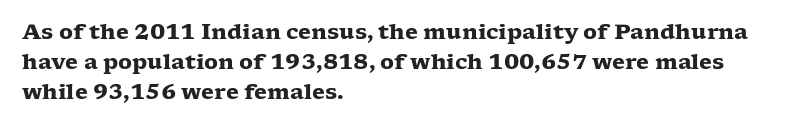
{"italic": "no", "bold": "yes", "underline": "no", "align": "left", "line_spacing": "normal", "line_spacing_ratio": 1.43, "letter_spacing": "normal", "letter_spacing_em": 0.0, "glyph_px": 21}
